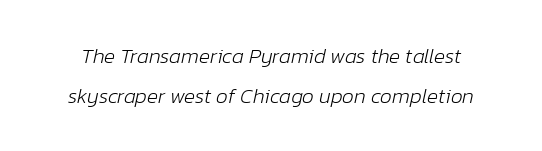
The image shows 21 px text type, italic (leaning right); set line spacing 1.89x, normal letter spacing, not underlined.
